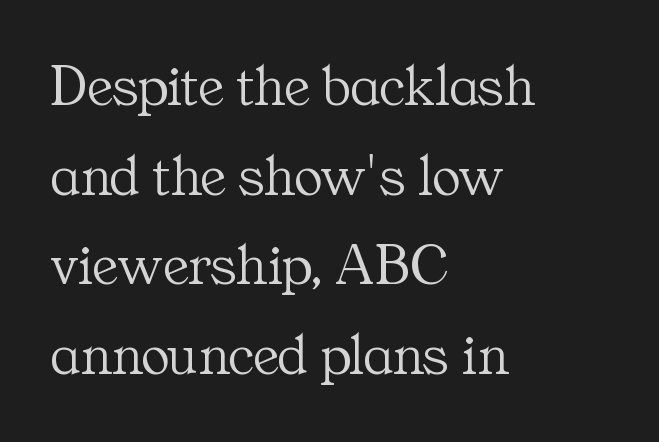
If you measured baseline to baseline, you'd find a middling distance. The type family on display is of the serif kind. The lettering stays uniformly vertical, giving the passage a roman look. Caption: face not bold, strokes unweighted. Visually the block forms a straight wall on the left and a jagged coastline on the right. Any mark beneath the type? The region is blank.
